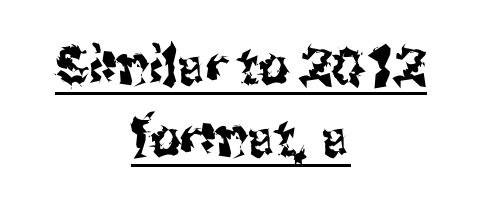
The image shows 53 px condensed sans-serif type, upright; set centered, normal line spacing (1.36x), normal letter spacing, underlined; medium stroke contrast and a medium x-height.
